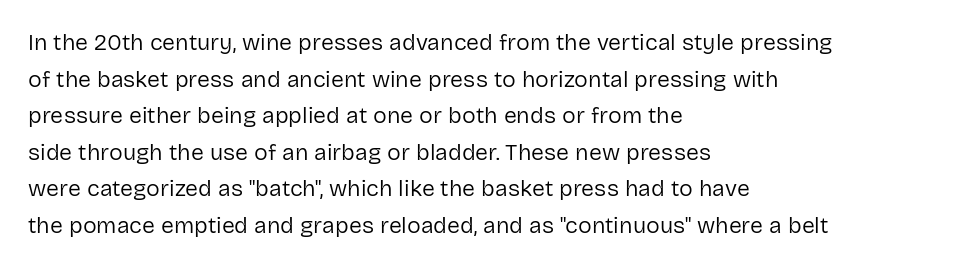
Q: Is the text bold? A: No.
Q: Is the text italic (slanted)? A: No, it is upright.
Q: Is the text underlined? A: No.
Q: How is the paragraph aligned? A: Left-aligned.
Q: Is the spacing between letters normal or unusually wide? A: Normal.
Q: Is the spacing between lines tight, normal or loose? A: Normal.
